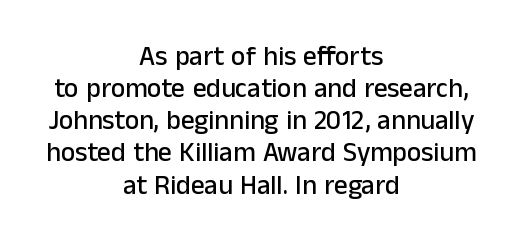
Only glyphs here, with clear space below each row. A typesetter would mark this as roman, not italic. Between one letter and the next there's only the usual sliver of space. Short and long lines alike share a common midpoint.
